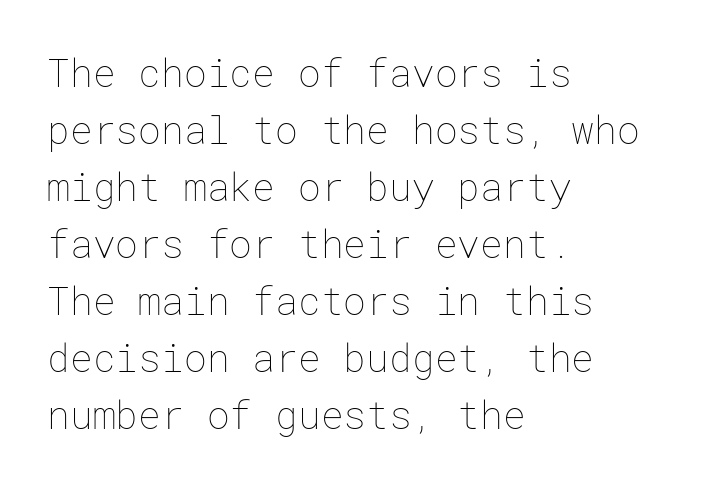
Q: Is the text bold? A: No.
Q: Is the text italic (slanted)? A: No, it is upright.
Q: Is the text underlined? A: No.
Q: How is the paragraph aligned? A: Left-aligned.
Q: Is the spacing between letters normal or unusually wide? A: Normal.
Q: Is the spacing between lines tight, normal or loose? A: Normal.
Q: Width (condensed, normal, or wide)? A: Normal.
Q: Stroke contrast? A: Low.
Q: x-height? A: Medium.
